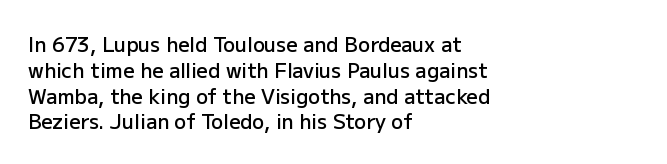
{"italic": "no", "bold": "semi", "underline": "no", "align": "left", "line_spacing": "normal", "line_spacing_ratio": 1.29, "letter_spacing": "normal", "letter_spacing_em": 0.0, "glyph_px": 20}
